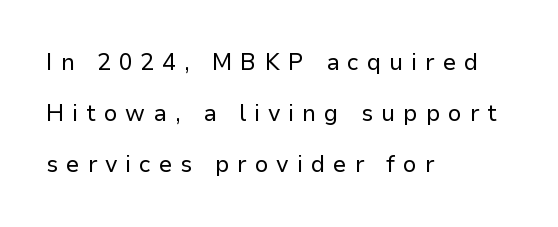
The image shows 23 px text type, upright; set left-aligned, loose line spacing (2.21x), unusually wide letter spacing (+0.34 em), not underlined.
